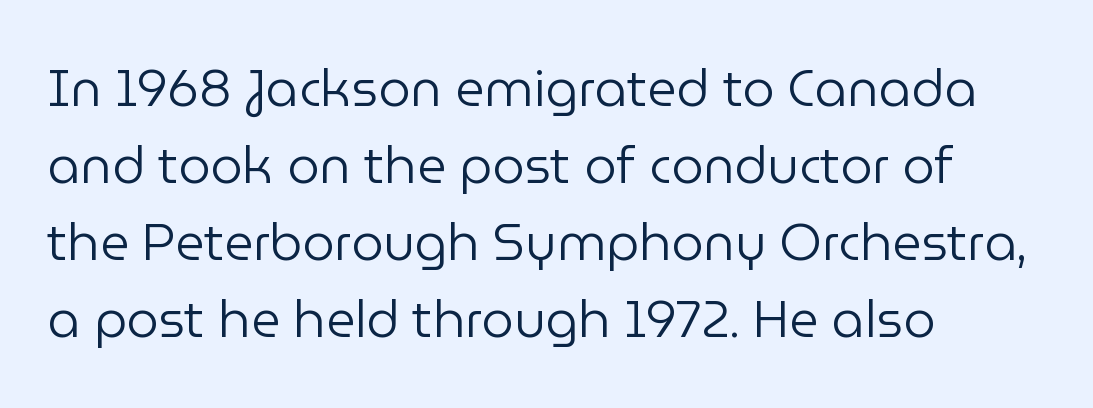
{"serif": "no", "italic": "no", "bold": "no", "weight": "regular", "width": "normal", "stroke_contrast": "low", "x_height": "medium", "monospaced": "no", "underline": "no", "align": "left", "line_spacing": "normal", "line_spacing_ratio": 1.51, "letter_spacing": "normal", "letter_spacing_em": 0.0, "glyph_px": 51}
